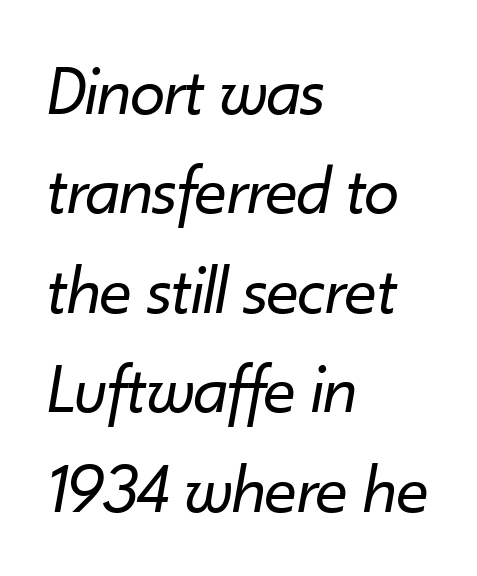
Any mark beneath the type? The region is blank. Spacing verdict: proportional, widths tailored to each character. Unbolded letterforms with no extra heft. The face used here has a pronounced slope to its letters. Summary of vertical rhythm: regular, with standard interline spacing. The letterforms sit shoulder to shoulder at normal distance.
